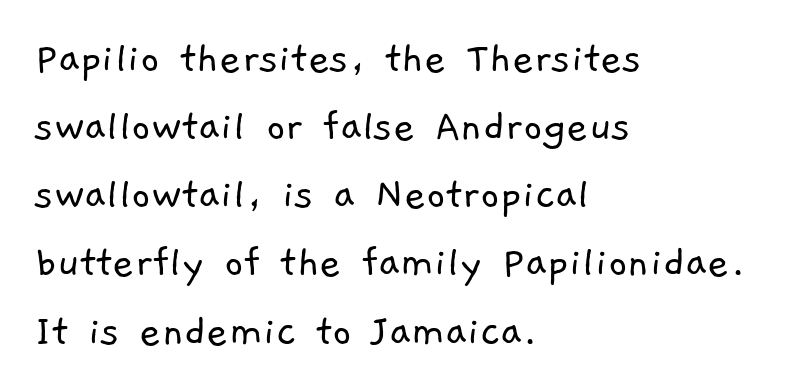
The typesetting does not lean heavy: it is not bold. Letter spacing: default. The area under the type is left untouched. Compared with typical paragraphs, the rows here are spaced about the same. Notice how the passage keeps a crisp vertical edge on the left only. Font category for this specimen: sans-serif.
